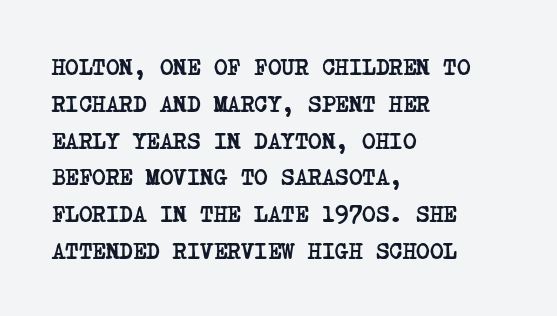
Q: Is the text bold? A: Yes.
Q: Is the text underlined? A: No.
Q: How is the paragraph aligned? A: Left-aligned.
Q: Is the spacing between letters normal or unusually wide? A: Normal.
Q: Is the spacing between lines tight, normal or loose? A: Normal.
